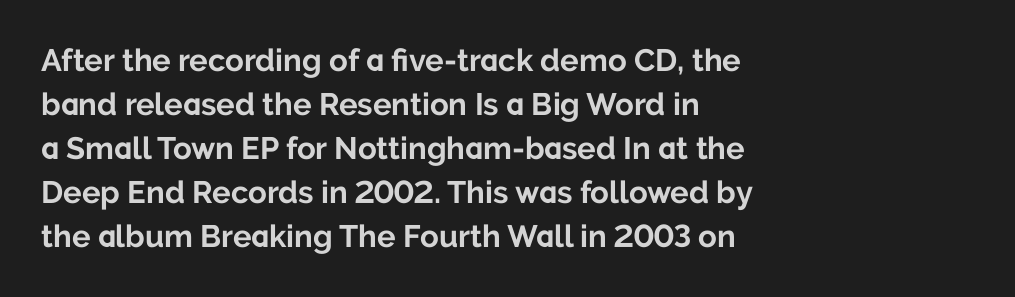
{"serif": "no", "italic": "no", "bold": "yes", "weight": "bold", "width": "normal", "stroke_contrast": "low", "x_height": "medium", "monospaced": "no", "underline": "no", "align": "left", "line_spacing": "normal", "line_spacing_ratio": 1.42, "letter_spacing": "normal", "letter_spacing_em": 0.0, "glyph_px": 31}
